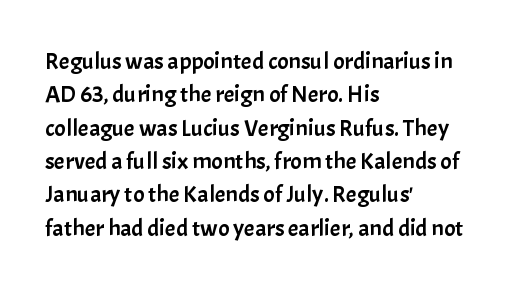
{"italic": "no", "underline": "no", "align": "left", "line_spacing": "normal", "line_spacing_ratio": 1.39, "letter_spacing": "normal", "letter_spacing_em": 0.0, "glyph_px": 24}
